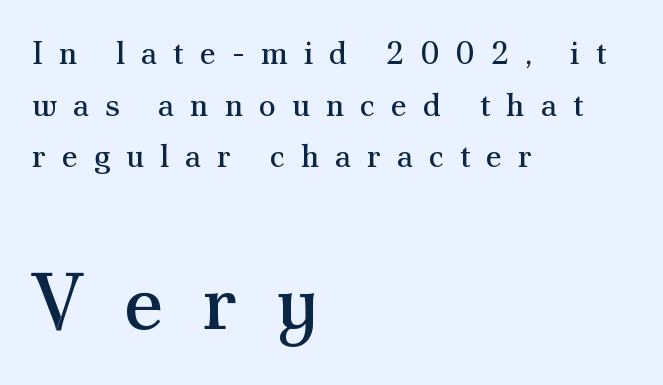
{"serif": "yes", "italic": "no", "bold": "no", "weight": "regular", "width": "normal", "stroke_contrast": "medium", "x_height": "small", "monospaced": "no", "underline": "no", "align": "left", "line_spacing": "normal", "line_spacing_ratio": 1.61, "letter_spacing": "wide", "letter_spacing_em": 0.49, "larger_block": "second", "size_ratio": 2.47, "glyph_px": 79}
